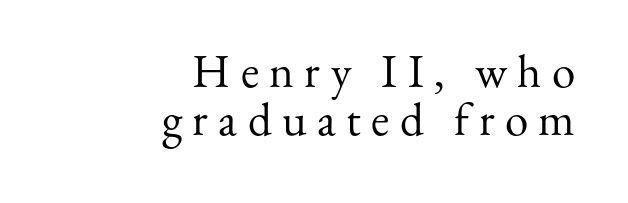
Someone cranked the tracking dial way up on this one. This rendering features lettering with no underline. Is this a sans? No — the strokes have serifs. Posture: straight, roman, zero tilt.
